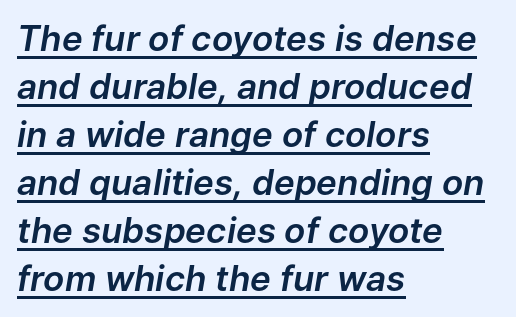
{"italic": "yes", "lean": "right", "slant_degrees": 9, "width": "normal", "stroke_contrast": "low", "x_height": "medium", "monospaced": "no", "underline": "yes", "align": "left", "line_spacing": "normal", "line_spacing_ratio": 1.37, "letter_spacing": "normal", "letter_spacing_em": 0.0, "glyph_px": 35}
